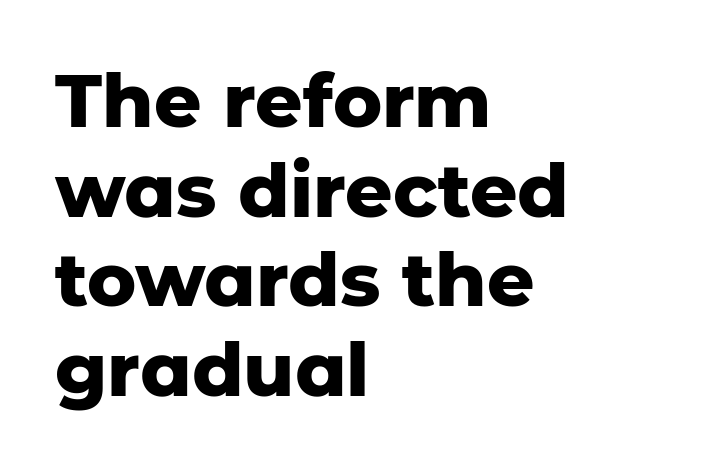
The image shows 74 px heavy sans-serif type, upright; set left-aligned, line spacing 1.21x, normal letter spacing, not underlined; low stroke contrast and a medium x-height.
